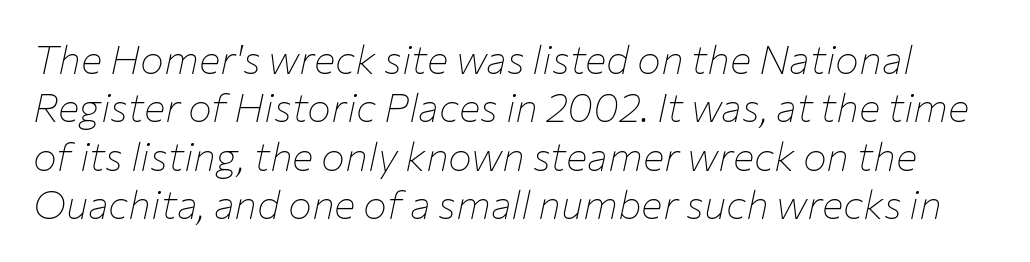
{"italic": "yes", "lean": "right", "slant_degrees": 12, "bold": "no", "weight": "thin", "width": "normal", "stroke_contrast": "low", "x_height": "medium", "monospaced": "no", "underline": "no", "line_spacing_ratio": 1.21, "letter_spacing": "normal", "letter_spacing_em": 0.0, "glyph_px": 40}
